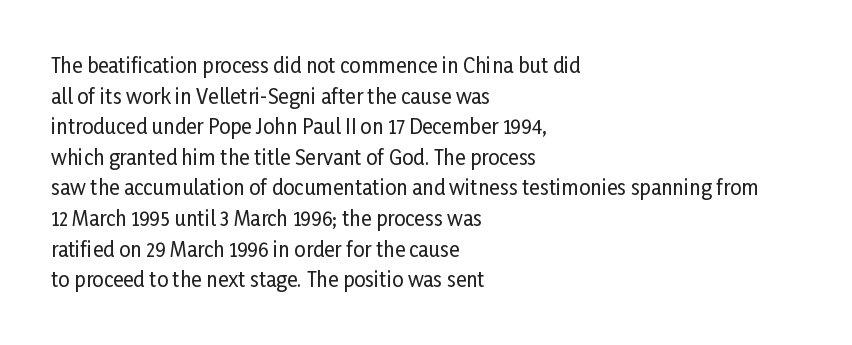
{"italic": "no", "underline": "no", "align": "left", "line_spacing": "normal", "line_spacing_ratio": 1.53, "letter_spacing": "normal", "letter_spacing_em": 0.0, "glyph_px": 20}
